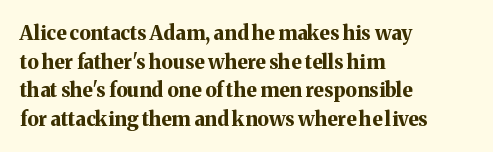
This sample uses an upright cut, with every glyph sitting square on the baseline. Only glyphs here, with clear space below each row. Visually the block forms a straight wall on the left and a jagged coastline on the right. Its strokes are broad and dark, the hallmark of bold type. This block has exactly the height ordinary leading produces. The passage shown has conventional tracking throughout.
